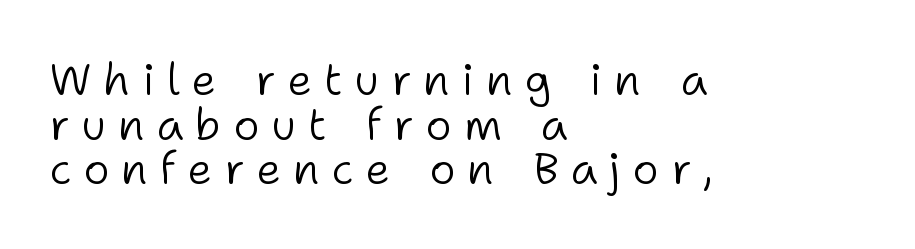
Compared with a typical body face, this is equally light or lighter still. Lines of text with bare space underneath. A typesetter would call this proportional, since set widths differ per character. The leading is snug, giving the passage a crowded texture. The face used here is a sans, in the tradition of grotesques and geometrics.
